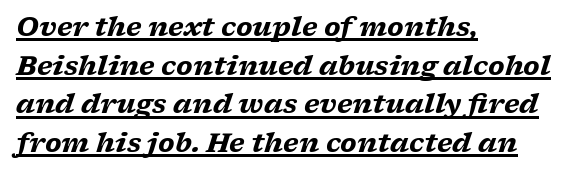
The image shows 26 px bold type, italic (leaning right); set left-aligned, normal line spacing (1.49x), normal letter spacing, underlined.
